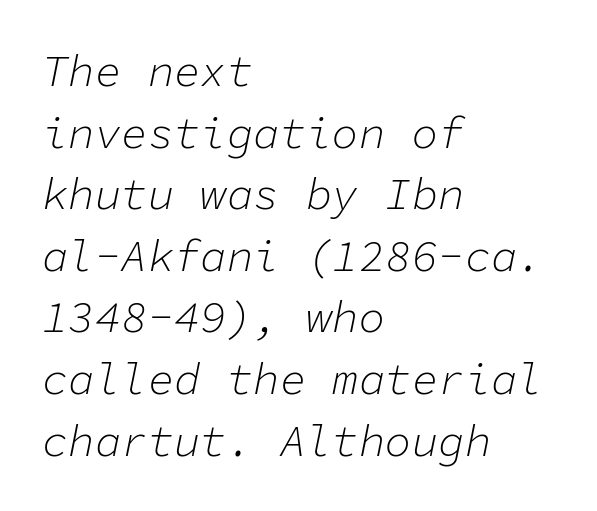
Q: Is the text bold? A: No.
Q: Is the text italic (slanted)? A: Yes, it leans right by about 11 degrees.
Q: Is the text underlined? A: No.
Q: How is the paragraph aligned? A: Left-aligned.
Q: Is the spacing between letters normal or unusually wide? A: Normal.
Q: Is the spacing between lines tight, normal or loose? A: Normal.
Q: Width (condensed, normal, or wide)? A: Normal.
Q: Stroke contrast? A: Low.
Q: x-height? A: Medium.
Q: Monospaced? A: Yes.
